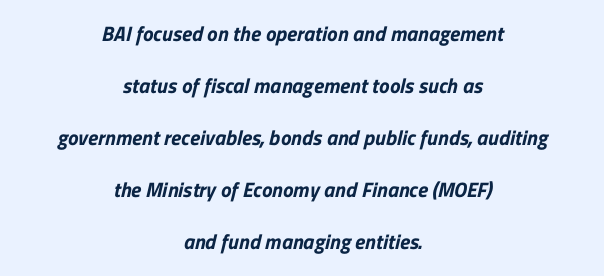
{"underline": "no", "align": "center", "line_spacing": "loose", "line_spacing_ratio": 2.48, "letter_spacing": "normal", "letter_spacing_em": 0.0, "glyph_px": 21}
